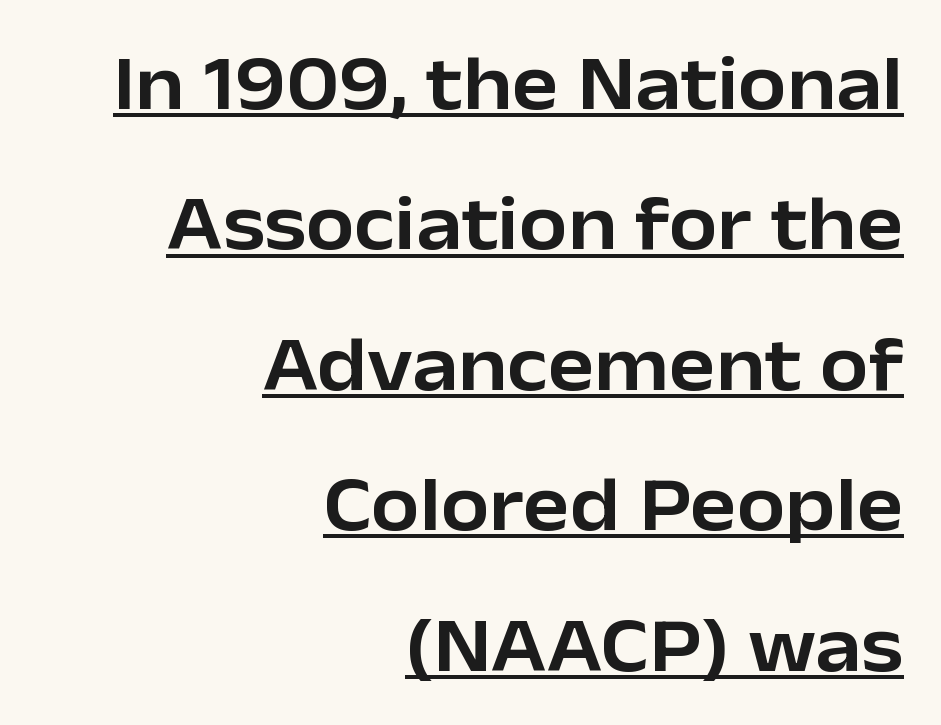
The image shows 78 px sans-serif type, upright; set right-aligned, line spacing 1.8x, normal letter spacing, underlined; low stroke contrast and a medium x-height.
